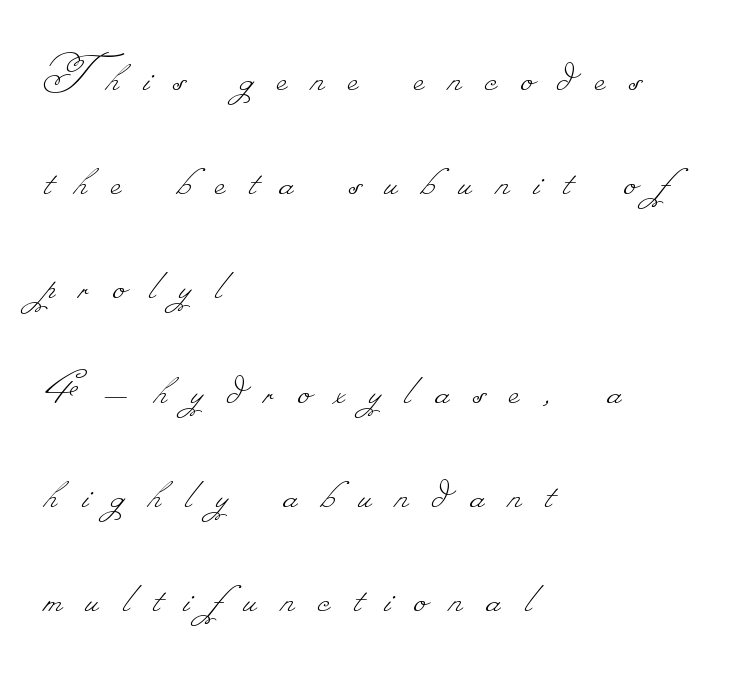
Q: Is the text bold? A: No.
Q: Is the text underlined? A: No.
Q: How is the paragraph aligned? A: Left-aligned.
Q: Is the spacing between letters normal or unusually wide? A: Unusually wide.
Q: Is the spacing between lines tight, normal or loose? A: Loose.
Q: Width (condensed, normal, or wide)? A: Normal.
Q: Stroke contrast? A: Low.
Q: Monospaced? A: No.
